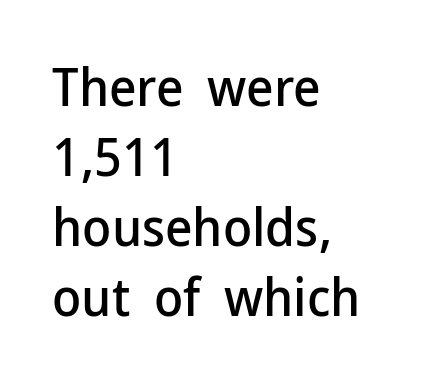
Q: Is the text italic (slanted)? A: No, it is upright.
Q: Is the typeface a serif or a sans-serif typeface? A: Sans-serif.
Q: Is the text underlined? A: No.
Q: How is the paragraph aligned? A: Left-aligned.
Q: Is the spacing between letters normal or unusually wide? A: Normal.
Q: Is the spacing between lines tight, normal or loose? A: Normal.
Q: Width (condensed, normal, or wide)? A: Normal.
Q: Stroke contrast? A: Low.
Q: x-height? A: Medium.
Q: Monospaced? A: No.
